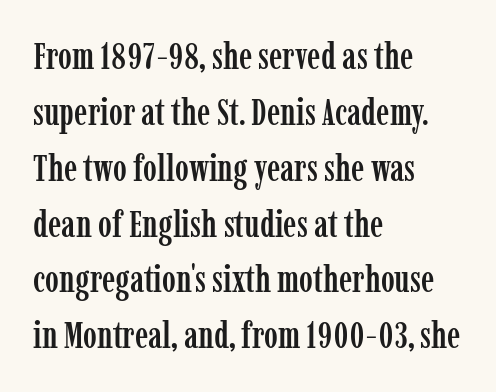
This rendering uses left alignment, leaving the right contour irregular. Summary of vertical rhythm: regular, with standard interline spacing. Compared with typical body copy, the letter spacing here is the same. Words float on clear page, feet unadorned. This is the regular roman posture of the typeface.
